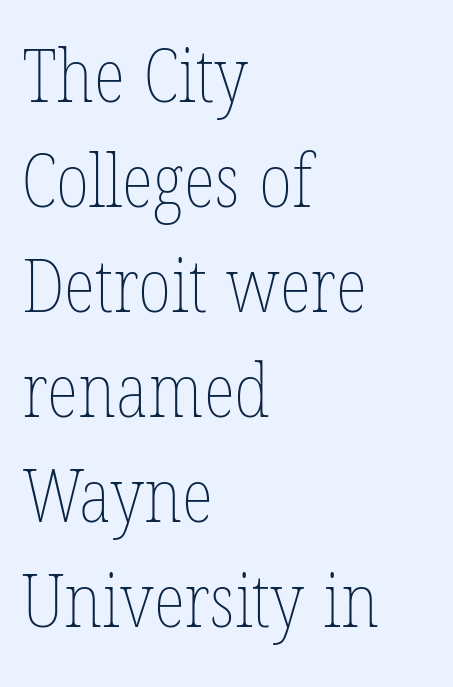
Q: Is the text bold? A: No.
Q: Is the text underlined? A: No.
Q: How is the paragraph aligned? A: Left-aligned.
Q: Is the spacing between letters normal or unusually wide? A: Normal.
Q: Is the spacing between lines tight, normal or loose? A: Normal.
Q: Width (condensed, normal, or wide)? A: Condensed.
Q: Stroke contrast? A: Low.
Q: x-height? A: Medium.
Q: Monospaced? A: No.
